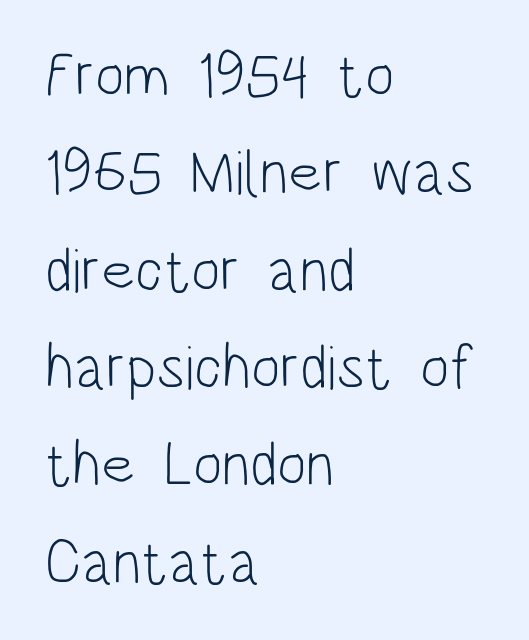
Q: Is the text bold? A: No.
Q: Is the text italic (slanted)? A: No, it is upright.
Q: Is the typeface a serif or a sans-serif typeface? A: Sans-serif.
Q: Is the text underlined? A: No.
Q: How is the paragraph aligned? A: Left-aligned.
Q: Is the spacing between letters normal or unusually wide? A: Normal.
Q: Is the spacing between lines tight, normal or loose? A: Normal.
Q: Width (condensed, normal, or wide)? A: Condensed.
Q: Stroke contrast? A: Low.
Q: x-height? A: Large.
Q: Monospaced? A: No.
